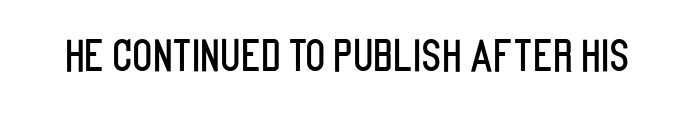
The image shows 42 px condensed sans-serif type, upright; set normal letter spacing, not underlined; low stroke contrast and a large x-height.
